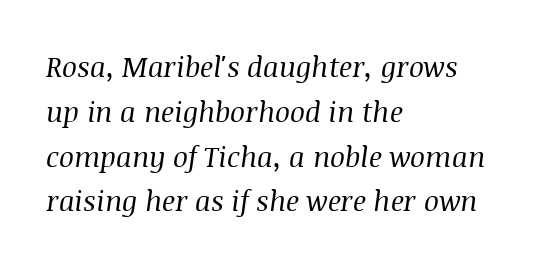
Q: Is the text bold? A: No.
Q: Is the text italic (slanted)? A: Yes, it leans right by about 8 degrees.
Q: Is the typeface a serif or a sans-serif typeface? A: Serif.
Q: Is the text underlined? A: No.
Q: How is the paragraph aligned? A: Left-aligned.
Q: Is the spacing between letters normal or unusually wide? A: Normal.
Q: Is the spacing between lines tight, normal or loose? A: Normal.
Q: Width (condensed, normal, or wide)? A: Normal.
Q: Stroke contrast? A: Medium.
Q: x-height? A: Large.
Q: Monospaced? A: No.
